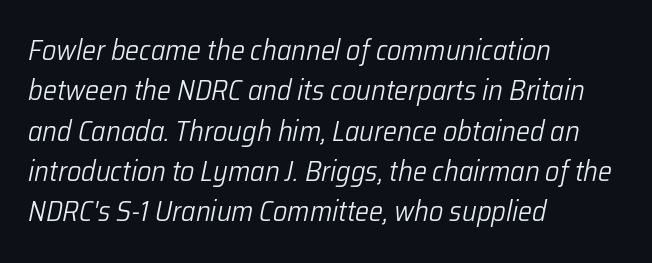
Here the designer chose a conventional face with non-uniform glyph widths. The lettering tilts uniformly, giving the passage an italic look. The gaps between neighbouring characters are ordinary and unremarkable. Ink coverage per letter is moderate at most. Does the copy run flush right? No — it runs flush left.
